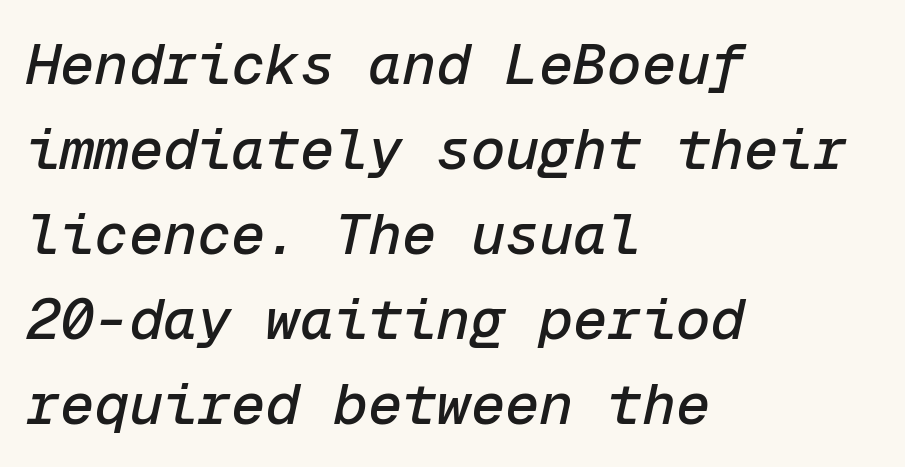
The rendering keeps characters at their native spacing. Underline: absent. Tall strokes in this sample are angled rather than plumb. Every row of glyphs begins at an identical x-position on the left. What's the leading like? Ordinary, nothing unusual. Monospaced: the letters line up in strict vertical columns.
